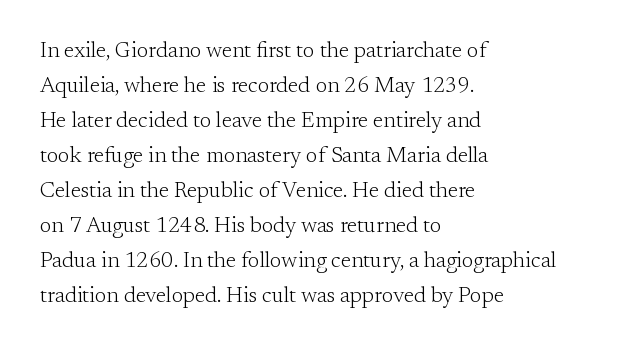
{"italic": "no", "bold": "no", "underline": "no", "align": "left", "line_spacing": "normal", "line_spacing_ratio": 1.59, "letter_spacing": "normal", "letter_spacing_em": 0.0, "glyph_px": 22}
